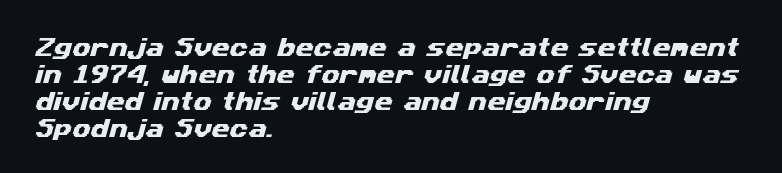
A normal amount of white space separates one row of letters from the next. Compared with typical body copy, the letter spacing here is the same. The space beneath each line is pristine and unruled. The lines in this sample share a left origin and differ only in where they stop.
